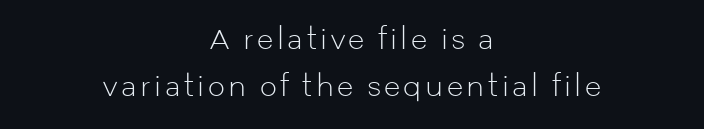
Underline: absent. Does the copy run flush right? No — it is centered line by line. On a weight scale, this lands at 450 or below. Notice how the stems are strictly vertical — no italics here.
